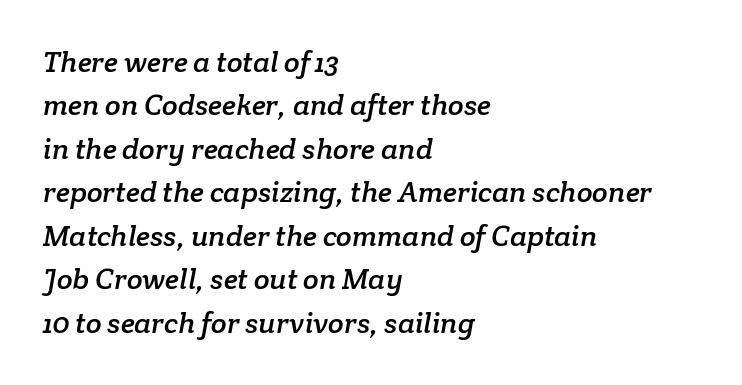
One glance says typical: line gaps are just what's usual. Unmarked baselines from the first word to the last. This sample has the flowing, uneven cadence of proportional lettering. Spacing between characters is what you'd get straight out of the box. The setting favours the left margin, as ordinary paragraphs usually do.
